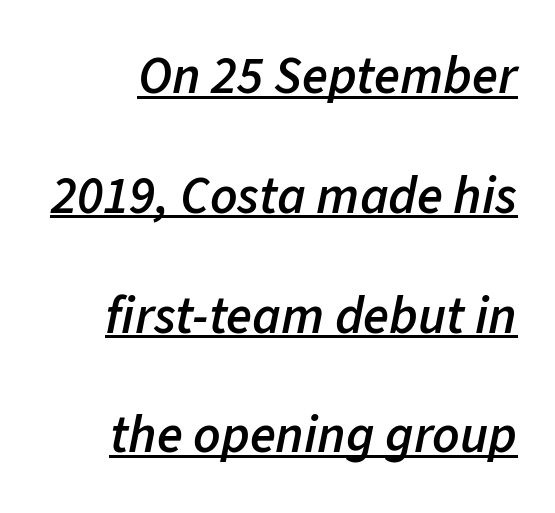
Q: Is the text bold? A: Semi-bold.
Q: Is the text italic (slanted)? A: Yes, it leans right by about 11 degrees.
Q: Is the text underlined? A: Yes.
Q: How is the paragraph aligned? A: Right-aligned.
Q: Is the spacing between letters normal or unusually wide? A: Normal.
Q: Is the spacing between lines tight, normal or loose? A: Loose.
Q: Width (condensed, normal, or wide)? A: Normal.
Q: Stroke contrast? A: Low.
Q: x-height? A: Medium.
Q: Monospaced? A: No.
